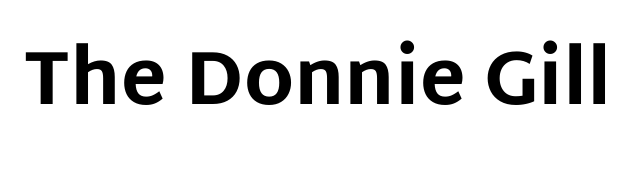
{"serif": "no", "italic": "no", "bold": "yes", "weight": "bold", "width": "normal", "stroke_contrast": "low", "x_height": "large", "monospaced": "no", "underline": "no", "letter_spacing": "normal", "letter_spacing_em": 0.0, "glyph_px": 76}
